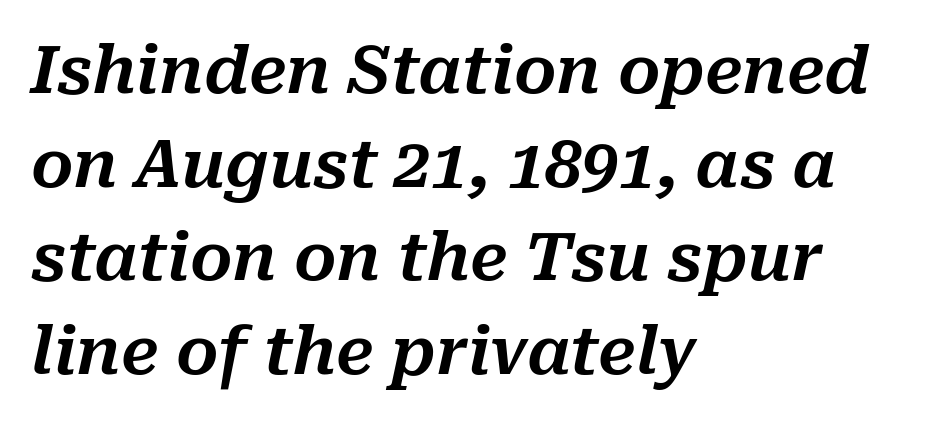
Rows of type keep a routine distance in the vertical direction. These lines are rendered in a variable-pitch font. Does extra space separate the letters? No, they use regular spacing. Just letters on the line, the space beneath them empty.
